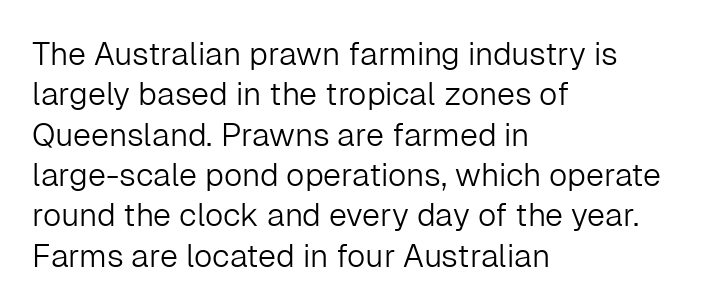
{"serif": "no", "italic": "no", "bold": "no", "weight": "light", "width": "normal", "stroke_contrast": "low", "x_height": "medium", "monospaced": "no", "underline": "no", "align": "left", "line_spacing": "normal", "line_spacing_ratio": 1.26, "letter_spacing": "normal", "letter_spacing_em": 0.0, "glyph_px": 32}
